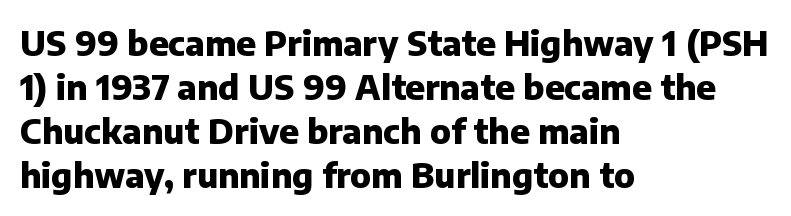
The image shows 34 px heavy sans-serif type, upright; set left-aligned, normal line spacing (1.29x), normal letter spacing, not underlined; low stroke contrast and a medium x-height.
